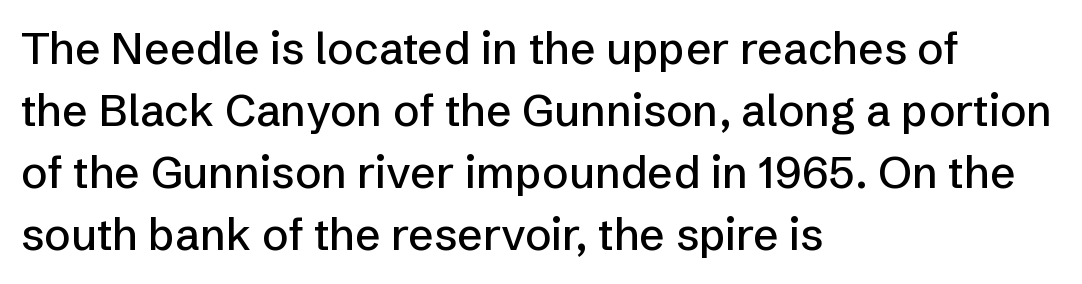
Students, note that the glyphs here touch the page at normal intervals. This is roman type, the default non-slanted kind. The designer left line spacing at the default. Each letter keeps its own natural width here, so spacing adapts to shape. The characters display no serif detailing; their extremities are plain.
